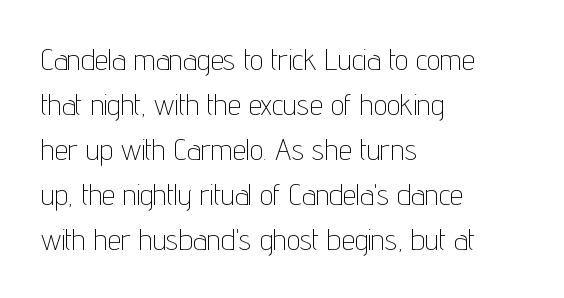
A sans-serif font was chosen for this passage. Every stem runs plumb, perpendicular to the baseline. Stroke thickness stays within the range of a standard reading face or lighter. Standard letterfit; no display-style spreading of the glyphs.
